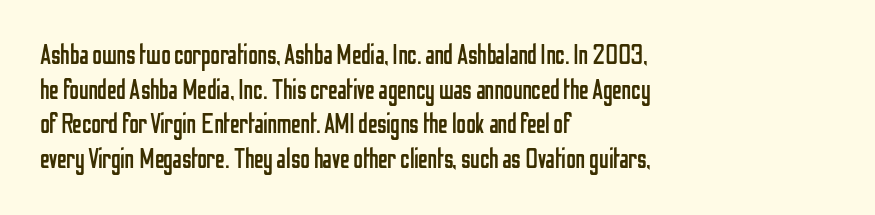
The block of text has a typical density, with ordinary space between rows. Which margin do the lines hug? The left one — the right edge is uneven. The space directly below the letters is spotless. This is the regular roman posture of the typeface. Does extra space separate the letters? No, they use regular spacing.
